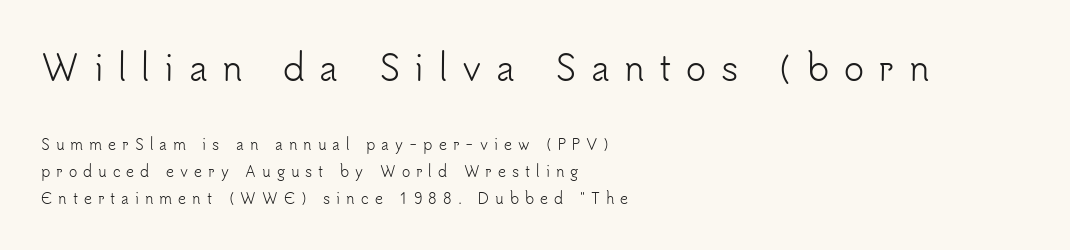
Plain, unruled lines of type. Whoever set this chose breathing room over compactness in the vertical rhythm. The type family on display is of the sans-serif kind. Ink coverage per letter is moderate at most. The passage shown is typed in a proportional face where columns would drift.
